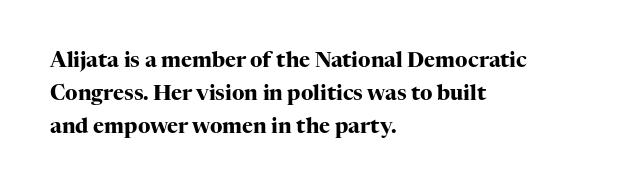
Weight check: bold — yes, fully. This rendering features lettering with no underline. This is the regular roman posture of the typeface. Is there much room between lines? A standard amount, neither cramped nor airy. No extra tracking has been applied to these lines. The rag falls on the right side of this text block.
